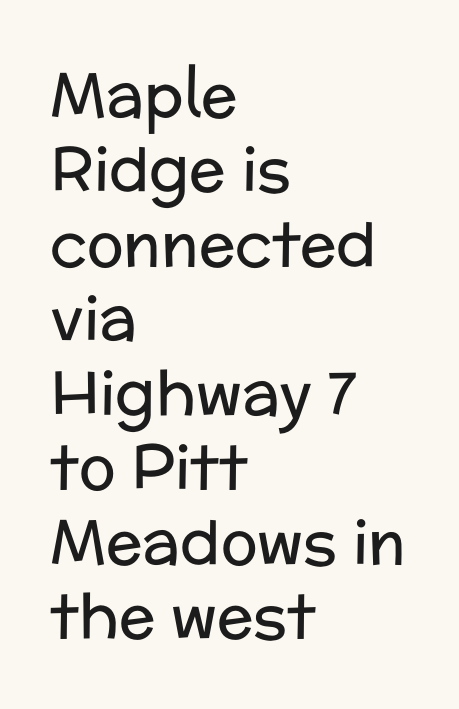
If you drew a line through each stem, it would be perfectly vertical. These lines stack with their left ends in a neat column. Check where the strokes stop: nothing finishes them off — pure sans. Rule under the text: the space is simply empty. Spacing verdict: proportional, widths tailored to each character.
